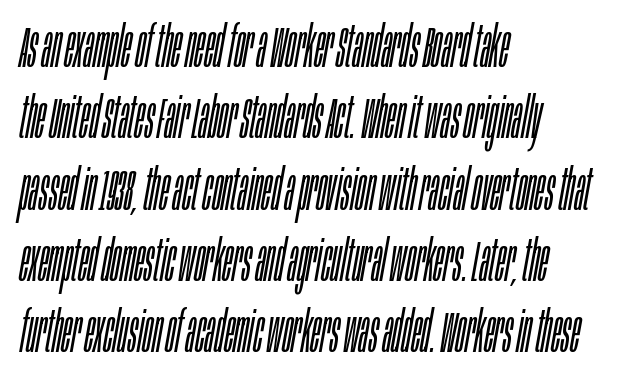
The image shows 58 px light, condensed type, italic (leaning right); set left-aligned, line spacing 1.23x, normal letter spacing, not underlined; low stroke contrast and a large x-height.
